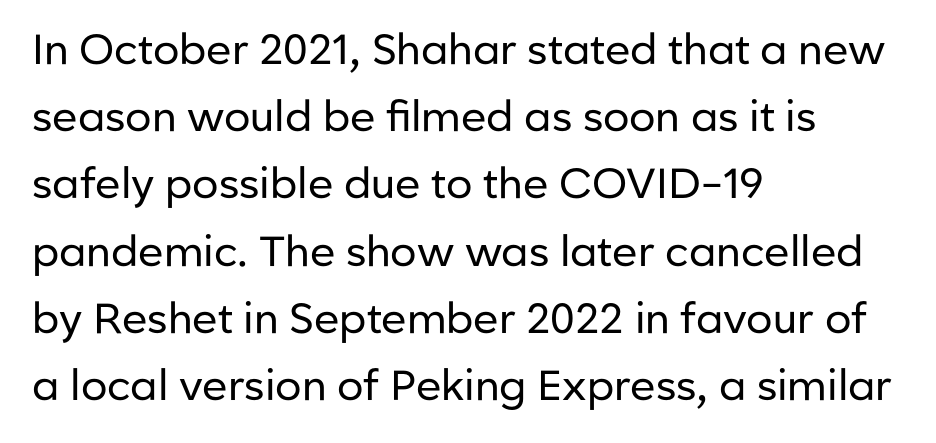
The letters carry no serifs — their stems end cleanly without finishing strokes. How would I describe the line gaps? Plain and ordinary. Quick note: not italic, upright. One-word summary of the alignment: left. On a weight scale, this lands at 450 or below.
